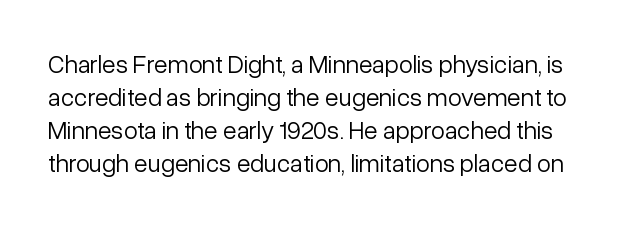
{"italic": "no", "bold": "no", "underline": "no", "line_spacing": "normal", "line_spacing_ratio": 1.32, "letter_spacing": "normal", "letter_spacing_em": 0.0, "glyph_px": 25}
